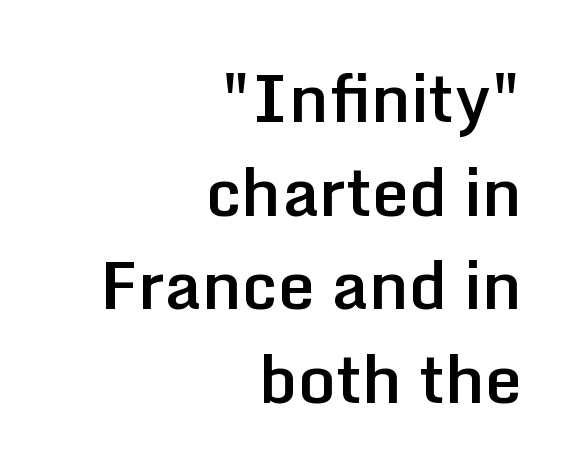
{"serif": "no", "italic": "no", "bold": "semi", "weight": "semibold", "width": "normal", "stroke_contrast": "low", "x_height": "medium", "monospaced": "no", "underline": "no", "align": "right", "line_spacing": "normal", "line_spacing_ratio": 1.42, "letter_spacing": "normal", "letter_spacing_em": 0.0, "glyph_px": 66}
